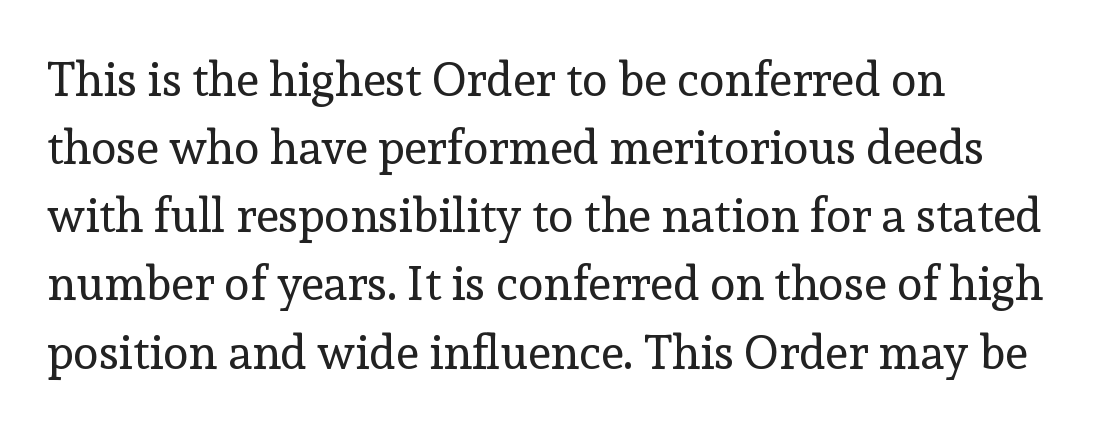
{"serif": "yes", "italic": "no", "bold": "no", "weight": "regular", "width": "normal", "x_height": "medium", "monospaced": "no", "underline": "no", "align": "left", "line_spacing": "normal", "line_spacing_ratio": 1.45, "letter_spacing": "normal", "letter_spacing_em": 0.0, "glyph_px": 47}
